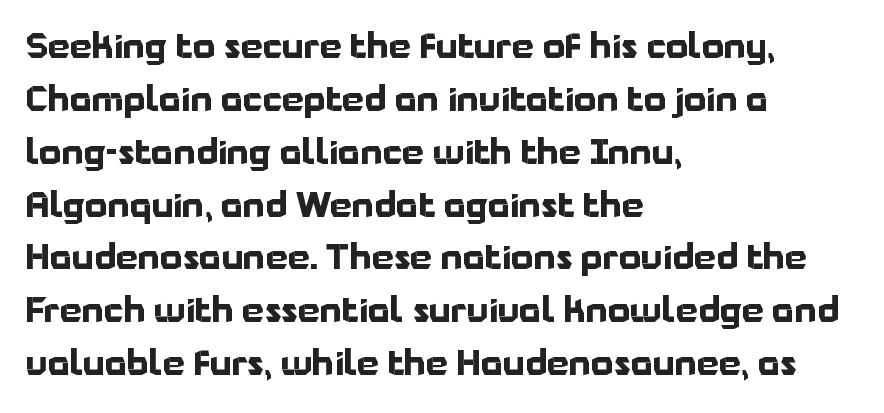
The image shows 35 px bold sans-serif type, upright; set left-aligned, normal line spacing (1.51x), normal letter spacing, not underlined; low stroke contrast and a medium x-height.
